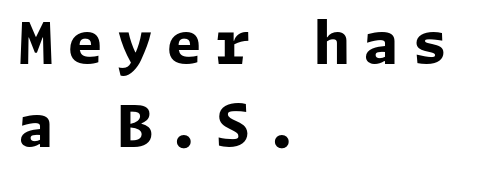
The image shows 58 px bold sans-serif type, upright; set left-aligned, normal line spacing (1.43x), unusually wide letter spacing (+0.23 em), not underlined; low stroke contrast and a medium x-height.
